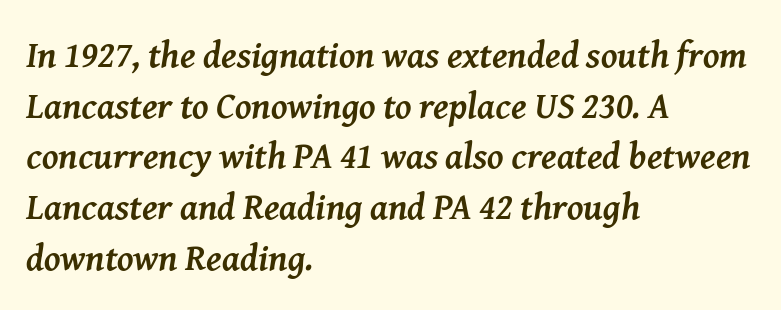
A normal amount of white space separates one row of letters from the next. Summary of weight: heavy, a full bold. Quick note: underline off. There's an unmistakable incline to the writing here. You could call the tracking neutral — neither tight nor loose.
